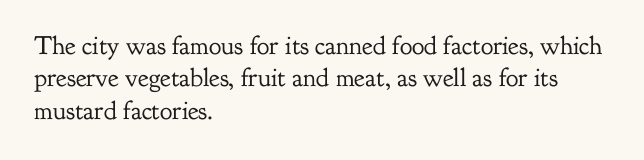
{"italic": "no", "bold": "no", "underline": "no", "align": "left", "line_spacing": "normal", "line_spacing_ratio": 1.25, "letter_spacing": "normal", "letter_spacing_em": 0.0, "glyph_px": 26}
